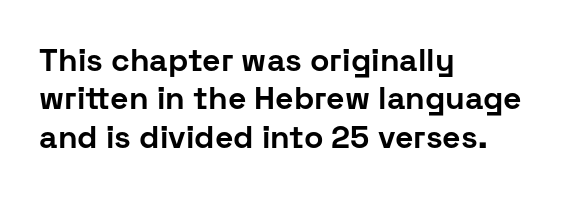
{"serif": "no", "italic": "no", "bold": "yes", "weight": "bold", "width": "normal", "stroke_contrast": "low", "x_height": "medium", "monospaced": "no", "underline": "no", "align": "left", "line_spacing_ratio": 1.2, "letter_spacing": "normal", "letter_spacing_em": 0.0, "glyph_px": 32}
